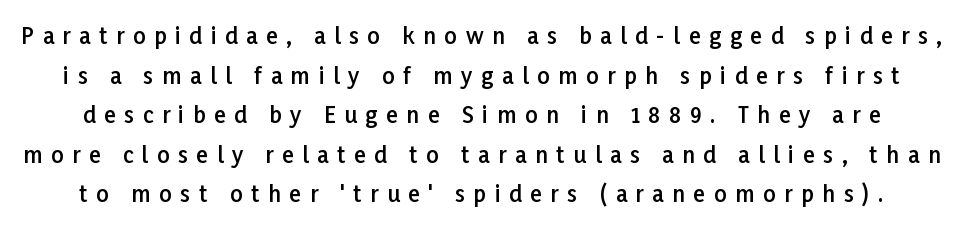
The image shows 22 px text type, upright; set line spacing 1.8x, unusually wide letter spacing (+0.39 em), not underlined.
